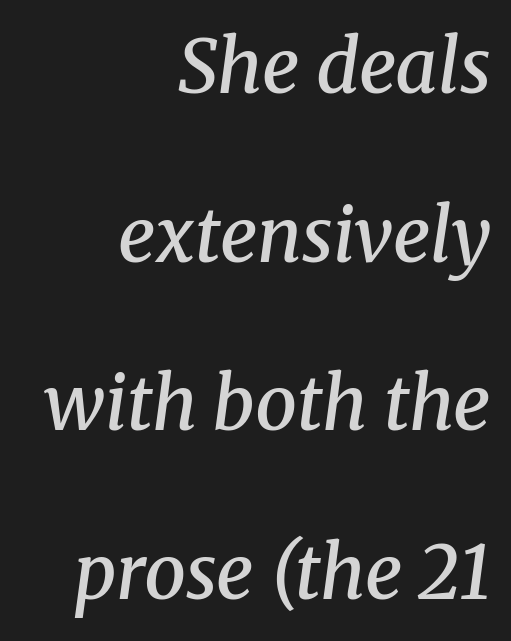
The image shows 74 px semibold serif type, italic (leaning right); set right-aligned, loose line spacing (2.28x), normal letter spacing, not underlined; medium stroke contrast and a medium x-height.
